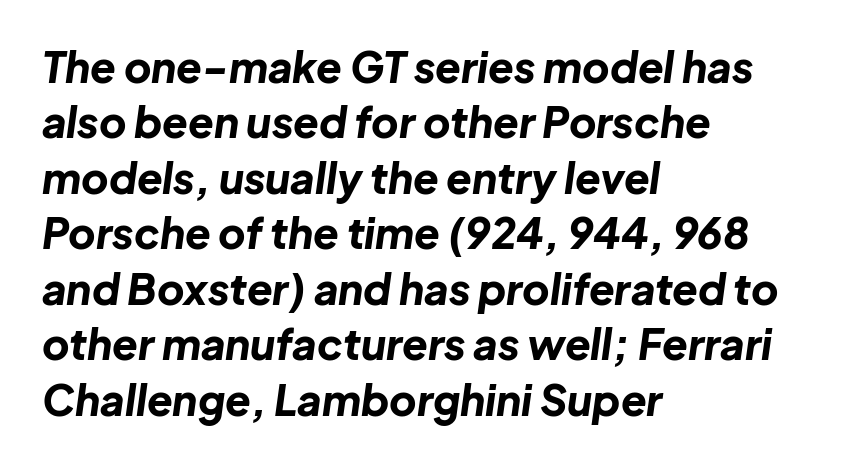
Q: Is the text bold? A: Yes.
Q: Is the text italic (slanted)? A: Yes, it leans right by about 8 degrees.
Q: Is the text underlined? A: No.
Q: How is the paragraph aligned? A: Left-aligned.
Q: Is the spacing between letters normal or unusually wide? A: Normal.
Q: Is the spacing between lines tight, normal or loose? A: Normal.
Q: Width (condensed, normal, or wide)? A: Normal.
Q: Stroke contrast? A: Low.
Q: x-height? A: Medium.
Q: Monospaced? A: No.
